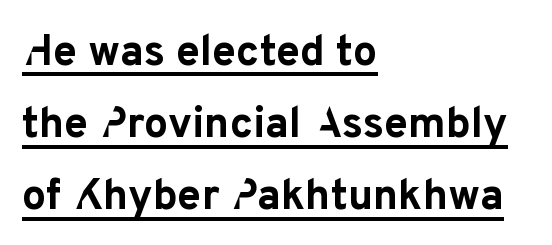
Q: Is the text bold? A: Yes.
Q: Is the text italic (slanted)? A: No, it is upright.
Q: Is the typeface a serif or a sans-serif typeface? A: Sans-serif.
Q: Is the text underlined? A: Yes.
Q: How is the paragraph aligned? A: Left-aligned.
Q: Is the spacing between letters normal or unusually wide? A: Normal.
Q: Is the spacing between lines tight, normal or loose? A: Normal.
Q: Width (condensed, normal, or wide)? A: Normal.
Q: Stroke contrast? A: Low.
Q: x-height? A: Medium.
Q: Monospaced? A: No.
